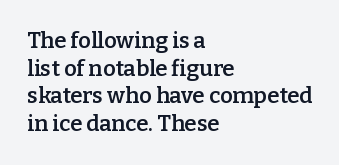
Q: Is the text bold? A: Semi-bold.
Q: Is the text italic (slanted)? A: No, it is upright.
Q: Is the text underlined? A: No.
Q: How is the paragraph aligned? A: Left-aligned.
Q: Is the spacing between letters normal or unusually wide? A: Normal.
Q: Is the spacing between lines tight, normal or loose? A: Normal.
